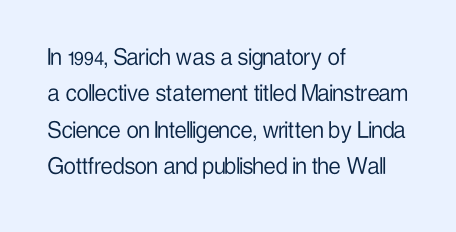
The image shows 27 px text type, upright; set left-aligned, normal line spacing (1.35x), normal letter spacing, not underlined.
